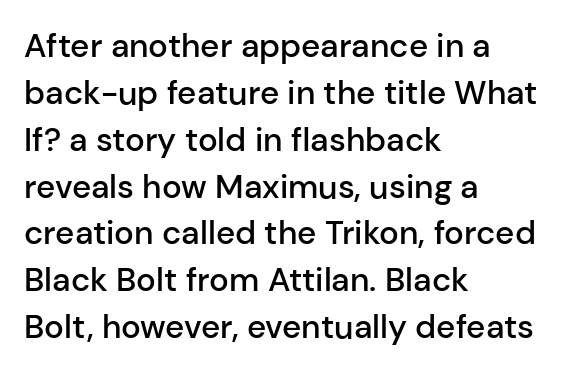
The image shows 33 px semibold sans-serif type, upright; set left-aligned, normal line spacing (1.42x), normal letter spacing, not underlined; low stroke contrast and a medium x-height.
